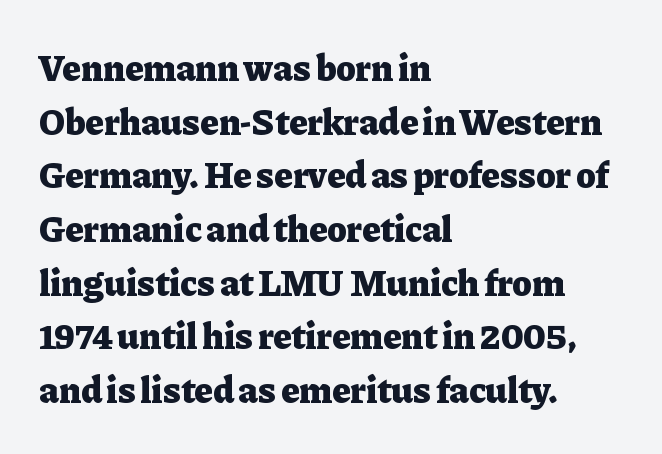
Q: Is the text bold? A: Yes.
Q: Is the text italic (slanted)? A: No, it is upright.
Q: Is the typeface a serif or a sans-serif typeface? A: Serif.
Q: Is the text underlined? A: No.
Q: How is the paragraph aligned? A: Left-aligned.
Q: Is the spacing between letters normal or unusually wide? A: Normal.
Q: Is the spacing between lines tight, normal or loose? A: Normal.
Q: Width (condensed, normal, or wide)? A: Normal.
Q: Stroke contrast? A: Low.
Q: x-height? A: Medium.
Q: Monospaced? A: No.
